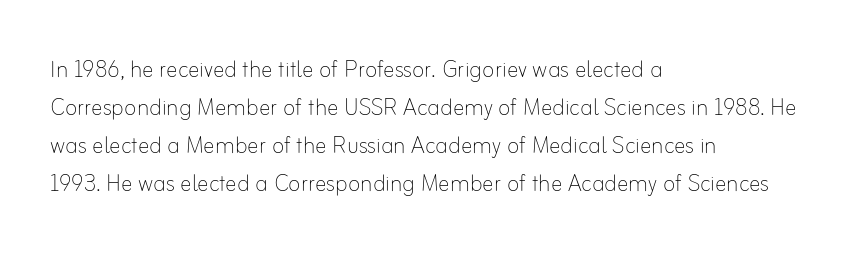
The weight would be labelled regular, book, light, or lighter still. Do the letters lean? They stand straight. Nothing unusual about the tracking: characters are spaced as the font intends. The baseline area is clear.
